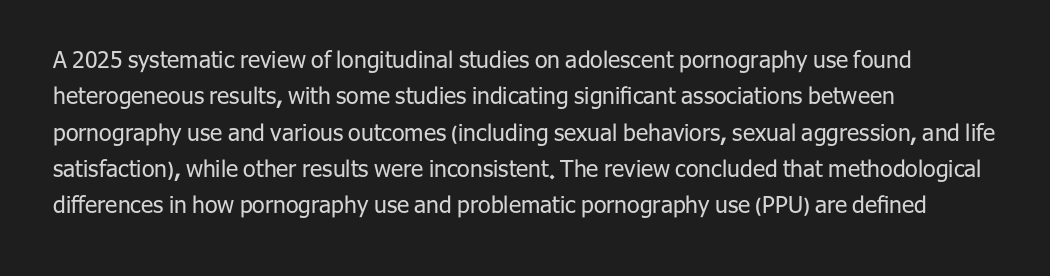
Compared with typical paragraphs, the rows here are spaced about the same. The letterforms sit at book weight or below. Ascenders rise straight up at ninety degrees. The lines are quadded left. Check the space under the baseline: it is left empty. Tracking value appears to be zero — textbook default spacing.
